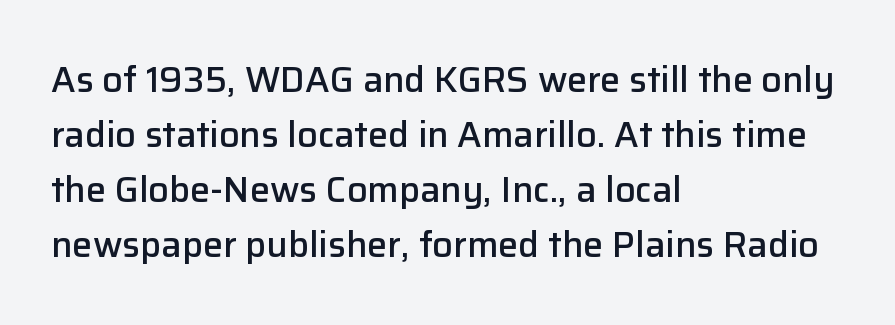
Q: Is the text bold? A: Semi-bold.
Q: Is the text italic (slanted)? A: No, it is upright.
Q: Is the typeface a serif or a sans-serif typeface? A: Sans-serif.
Q: Is the text underlined? A: No.
Q: How is the paragraph aligned? A: Left-aligned.
Q: Is the spacing between letters normal or unusually wide? A: Normal.
Q: Is the spacing between lines tight, normal or loose? A: Normal.
Q: Width (condensed, normal, or wide)? A: Normal.
Q: Stroke contrast? A: Low.
Q: x-height? A: Medium.
Q: Monospaced? A: No.
